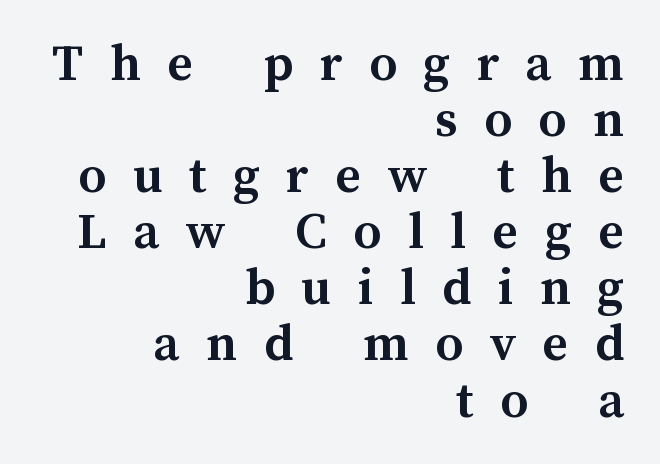
Typographic density is high because the face is bold. A clean baseline with only descenders dipping below it. The space between consecutive lines is stingy. Observe the wide spacing: letters keep a clear distance from each other. The font's upright variant was chosen for this text. This sample is right-justified, so line beginnings fall wherever the words allow.
